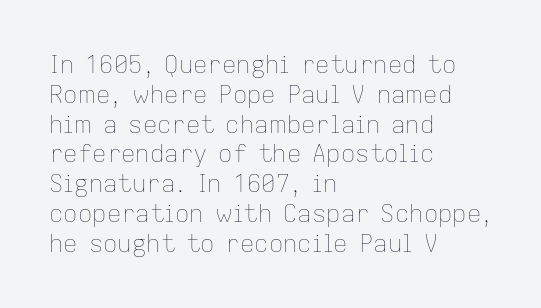
If you drew a line through each stem, it would be perfectly vertical. Tracking value appears to be zero — textbook default spacing. The rag falls on the right side of this text block. The face looks like a standard text weight, possibly lighter. The string is rendered with underlining switched off.
